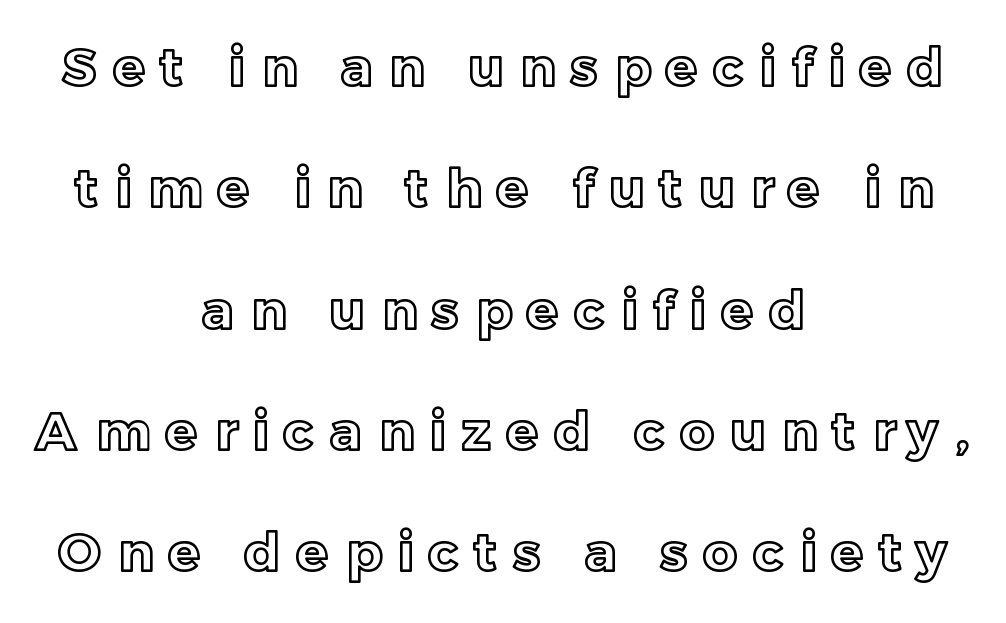
The image shows 53 px text type, upright; set centered, loose line spacing (2.29x), unusually wide letter spacing (+0.3 em), not underlined; a medium x-height.
